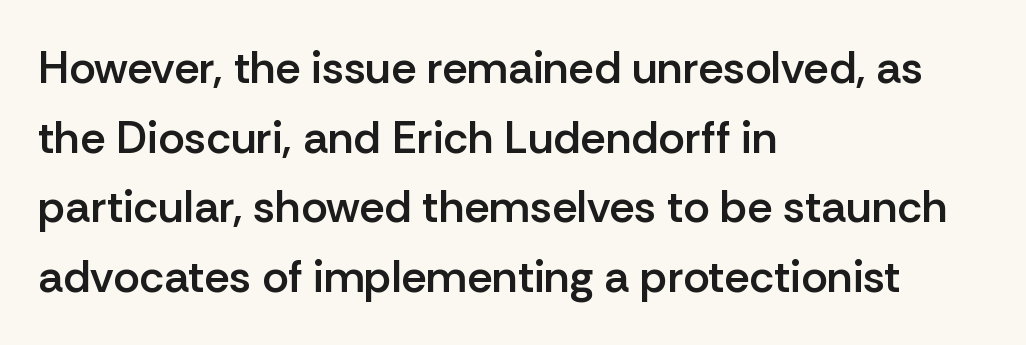
Q: Is the text bold? A: Semi-bold.
Q: Is the text italic (slanted)? A: No, it is upright.
Q: Is the typeface a serif or a sans-serif typeface? A: Sans-serif.
Q: Is the text underlined? A: No.
Q: How is the paragraph aligned? A: Left-aligned.
Q: Is the spacing between letters normal or unusually wide? A: Normal.
Q: Is the spacing between lines tight, normal or loose? A: Normal.
Q: Width (condensed, normal, or wide)? A: Normal.
Q: Stroke contrast? A: Low.
Q: x-height? A: Medium.
Q: Monospaced? A: No.
